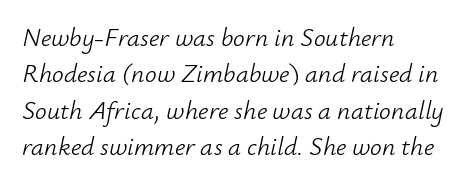
The image shows 26 px text type, italic (leaning right); set left-aligned, normal line spacing (1.4x), normal letter spacing, not underlined.
